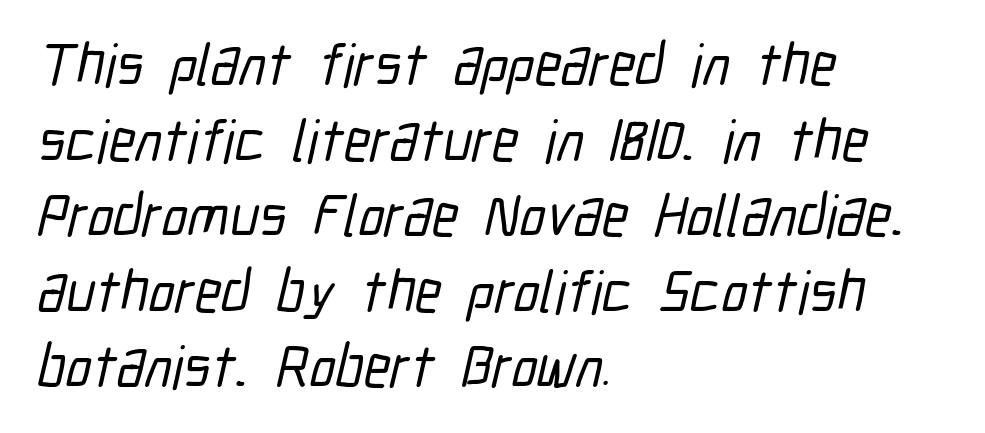
{"serif": "no", "width": "condensed", "stroke_contrast": "low", "x_height": "medium", "monospaced": "no", "underline": "no", "align": "left", "line_spacing": "normal", "line_spacing_ratio": 1.28, "letter_spacing": "normal", "letter_spacing_em": 0.0, "glyph_px": 59}
